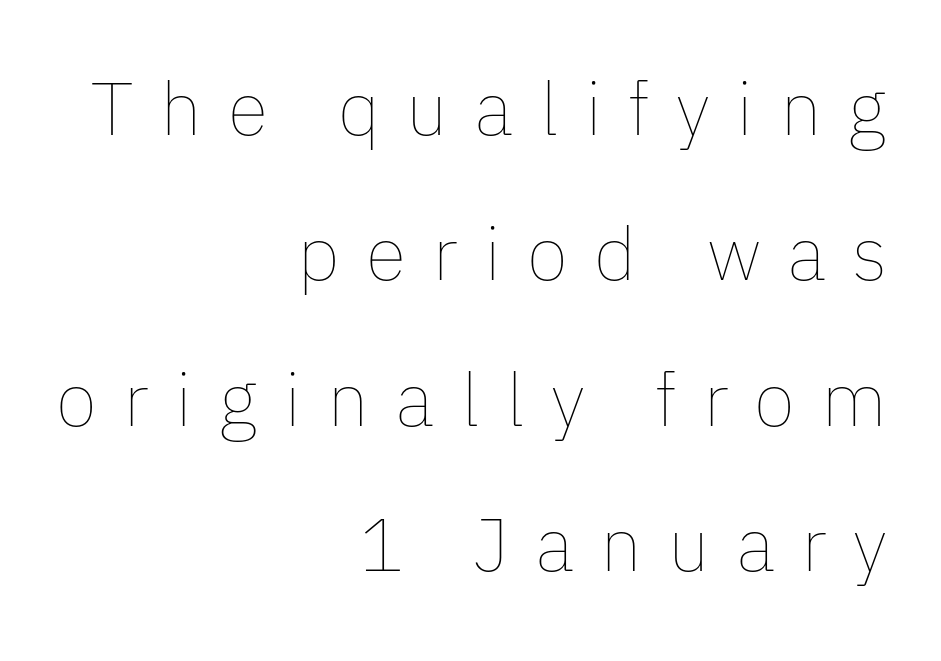
The image shows 75 px thin type, upright; set right-aligned, loose line spacing (1.94x), unusually wide letter spacing (+0.35 em), not underlined; low stroke contrast and a medium x-height.
